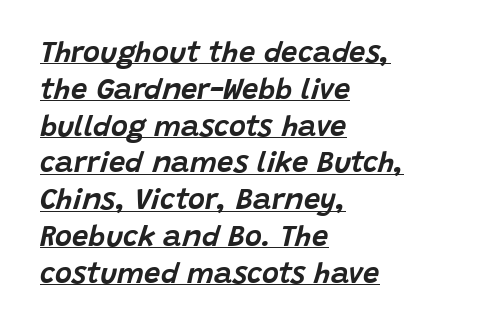
{"italic": "yes", "lean": "right", "slant_degrees": 15, "width": "normal", "stroke_contrast": "low", "x_height": "large", "monospaced": "no", "underline": "yes", "align": "left", "line_spacing": "normal", "line_spacing_ratio": 1.27, "letter_spacing": "normal", "letter_spacing_em": 0.0, "glyph_px": 29}
